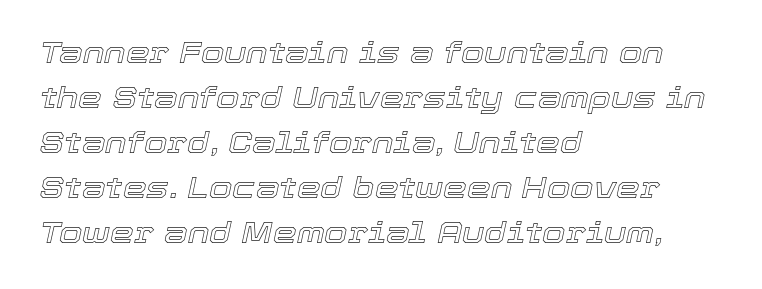
Nobody touched the tracking dial on this one. Tall strokes in this sample are angled rather than plumb. A classic flush-left, rag-right setting is used for this passage. The space beneath each line is pristine and unruled.
